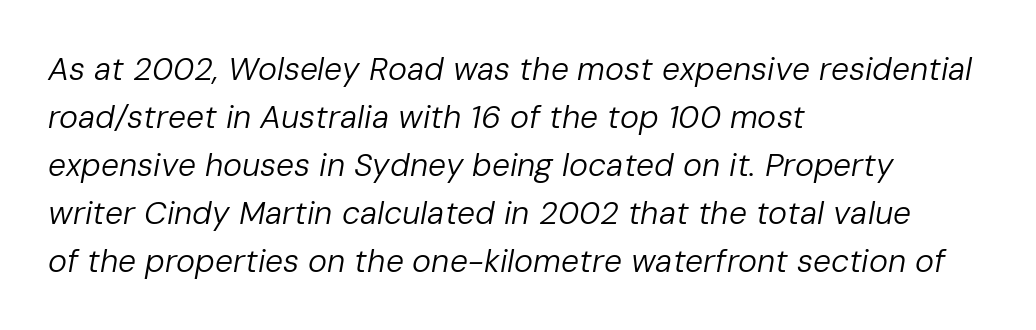
The image shows 32 px regular-weight type, italic (leaning right); set left-aligned, normal line spacing (1.5x), normal letter spacing, not underlined; low stroke contrast and a medium x-height.
